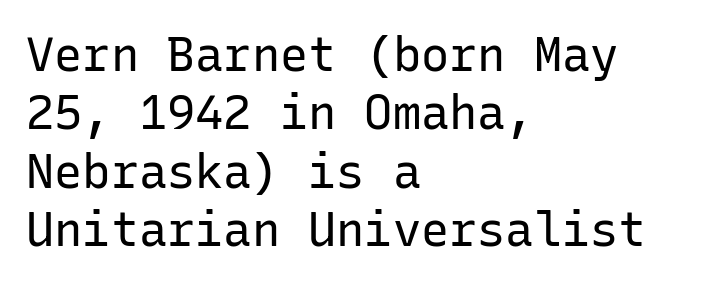
{"serif": "no", "italic": "no", "bold": "no", "weight": "regular", "width": "normal", "stroke_contrast": "low", "x_height": "medium", "monospaced": "yes", "underline": "no", "align": "left", "line_spacing_ratio": 1.24, "letter_spacing": "normal", "letter_spacing_em": 0.0, "glyph_px": 47}
